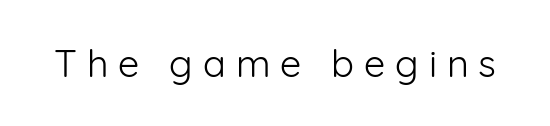
{"serif": "no", "italic": "no", "bold": "no", "weight": "light", "width": "normal", "stroke_contrast": "low", "x_height": "medium", "monospaced": "no", "underline": "no", "letter_spacing": "wide", "letter_spacing_em": 0.26, "glyph_px": 38}
